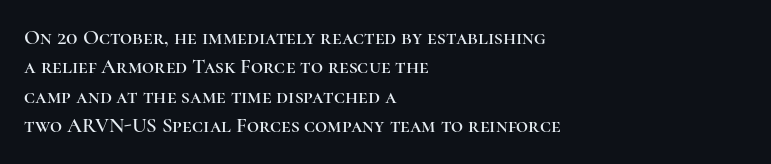
Q: Is the text italic (slanted)? A: No, it is upright.
Q: Is the text underlined? A: No.
Q: How is the paragraph aligned? A: Left-aligned.
Q: Is the spacing between letters normal or unusually wide? A: Normal.
Q: Is the spacing between lines tight, normal or loose? A: Normal.
